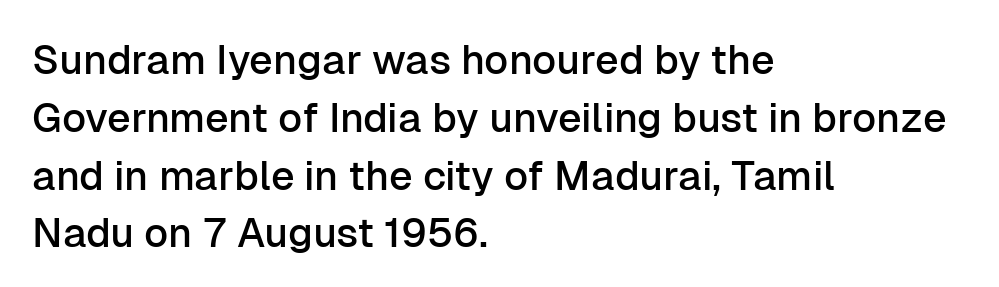
{"serif": "no", "italic": "no", "width": "normal", "stroke_contrast": "low", "x_height": "medium", "monospaced": "no", "underline": "no", "align": "left", "line_spacing": "normal", "line_spacing_ratio": 1.41, "letter_spacing": "normal", "letter_spacing_em": 0.0, "glyph_px": 41}
